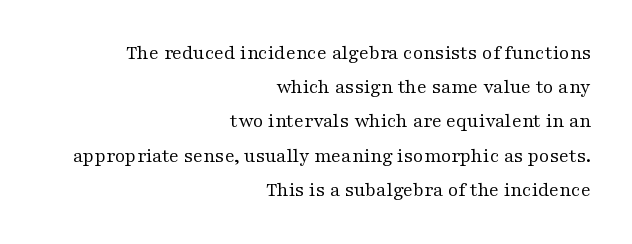
The image shows 20 px text type, upright; set right-aligned, line spacing 1.71x, normal letter spacing, not underlined.
